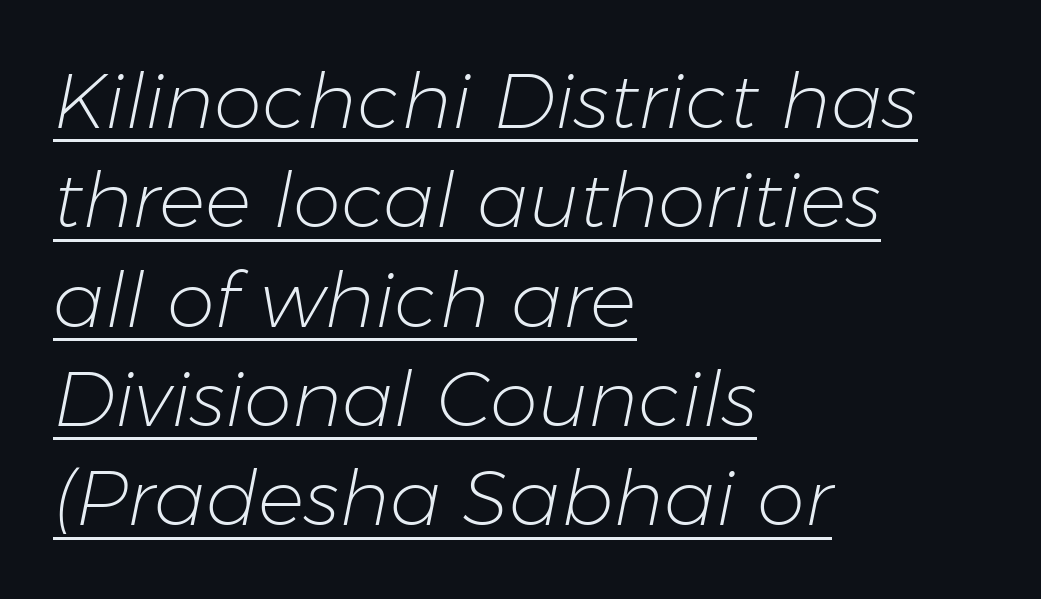
{"italic": "yes", "lean": "right", "slant_degrees": 11, "bold": "no", "weight": "light", "width": "normal", "stroke_contrast": "low", "x_height": "medium", "monospaced": "no", "underline": "yes", "align": "left", "line_spacing": "normal", "line_spacing_ratio": 1.29, "letter_spacing": "normal", "letter_spacing_em": 0.0, "glyph_px": 77}
